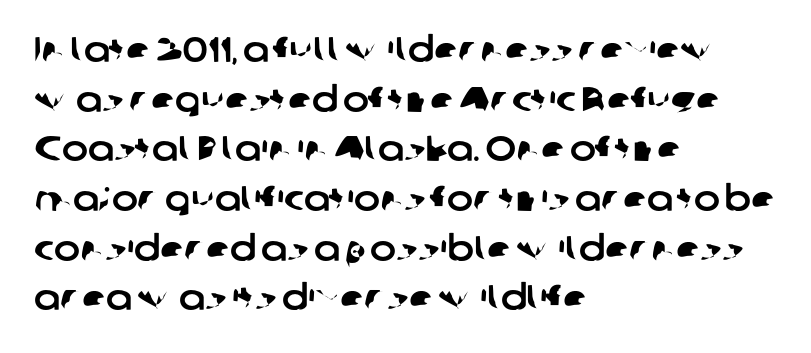
Do the characters align in a grid? No, the font is proportional. The tracking reads as untouched default to a designer's eye. Successive baselines arrive at the customary interval. Underlining? Definitely not there.
